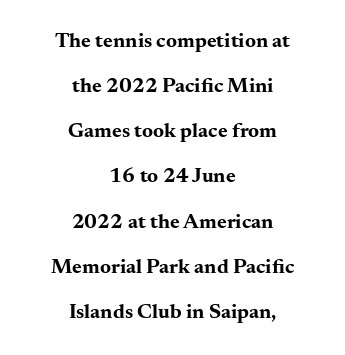
The image shows 21 px bold type, upright; set centered, loose line spacing (2.15x), normal letter spacing, not underlined.
